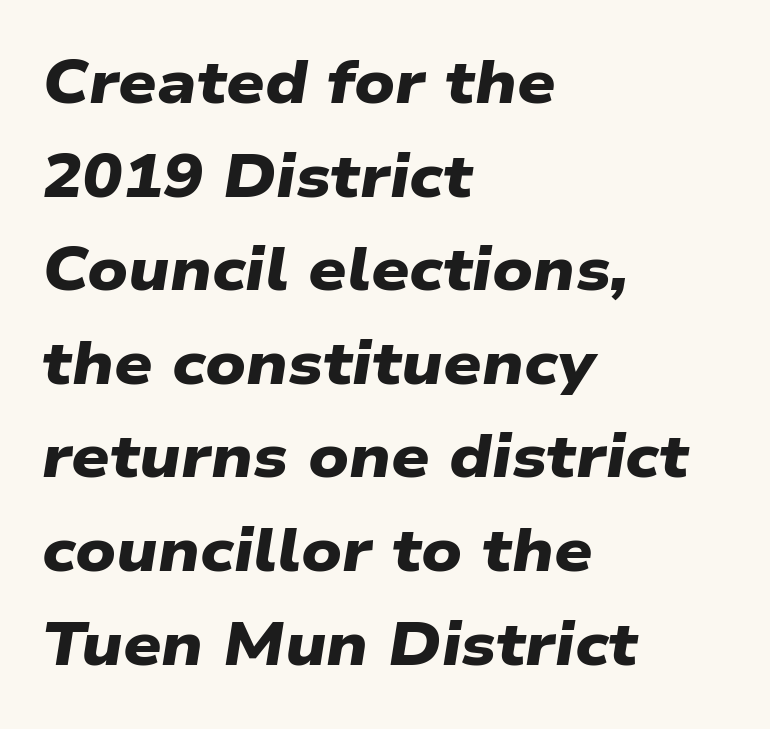
The letters sit at their default tracking, neither squeezed nor spread. A bare baseline throughout the passage. How would I describe the line gaps? Plain and ordinary. Each letter's strokes conclude bluntly, with no projecting serifs. The passage shown is typed in a proportional face where columns would drift.
